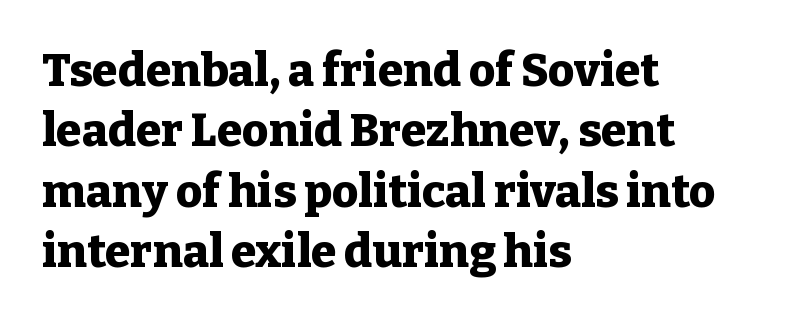
Characters remain perfectly vertical along every line. The rendering uses a moderate line-height, typical for paragraphs. To sum up the face: it has serifs. The gaps between neighbouring characters are ordinary and unremarkable.
